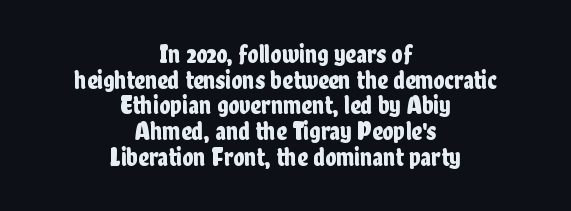
Q: Is the text italic (slanted)? A: No, it is upright.
Q: Is the text underlined? A: No.
Q: How is the paragraph aligned? A: Centered.
Q: Is the spacing between letters normal or unusually wide? A: Normal.
Q: Is the spacing between lines tight, normal or loose? A: Tight.
